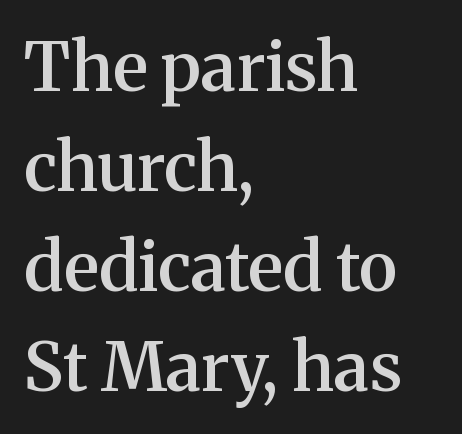
{"serif": "yes", "italic": "no", "bold": "semi", "weight": "semibold", "width": "normal", "stroke_contrast": "medium", "x_height": "medium", "monospaced": "no", "underline": "no", "align": "left", "line_spacing": "normal", "line_spacing_ratio": 1.47, "letter_spacing": "normal", "letter_spacing_em": 0.0, "glyph_px": 68}
